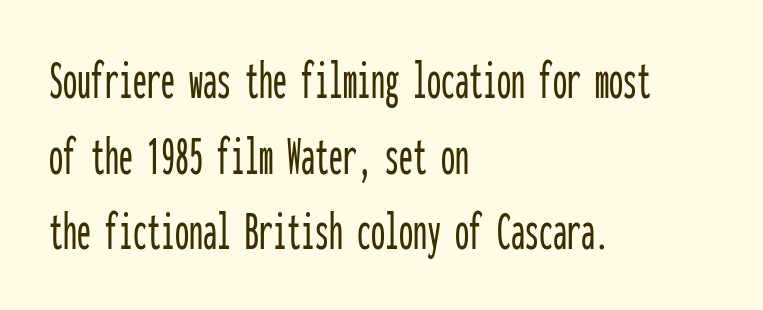
Q: Is the text italic (slanted)? A: No, it is upright.
Q: Is the typeface a serif or a sans-serif typeface? A: Sans-serif.
Q: Is the text underlined? A: No.
Q: How is the paragraph aligned? A: Left-aligned.
Q: Is the spacing between letters normal or unusually wide? A: Normal.
Q: Is the spacing between lines tight, normal or loose? A: Normal.
Q: Width (condensed, normal, or wide)? A: Condensed.
Q: Stroke contrast? A: Low.
Q: x-height? A: Medium.
Q: Monospaced? A: Yes.
